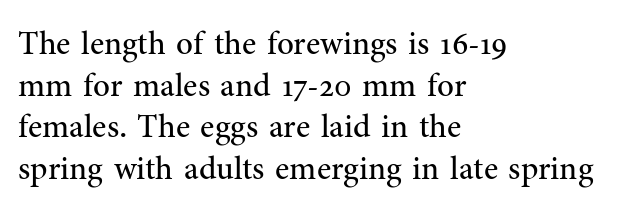
The image shows 33 px regular-weight serif type, upright; set left-aligned, normal line spacing (1.26x), normal letter spacing, not underlined; medium stroke contrast and a medium x-height.
